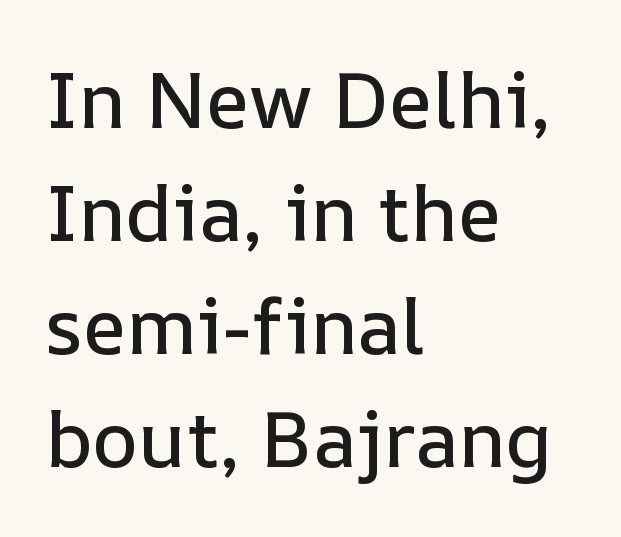
Q: Is the text italic (slanted)? A: No, it is upright.
Q: Is the text underlined? A: No.
Q: How is the paragraph aligned? A: Left-aligned.
Q: Is the spacing between letters normal or unusually wide? A: Normal.
Q: Is the spacing between lines tight, normal or loose? A: Normal.
Q: Width (condensed, normal, or wide)? A: Normal.
Q: Stroke contrast? A: Low.
Q: x-height? A: Medium.
Q: Monospaced? A: No.
